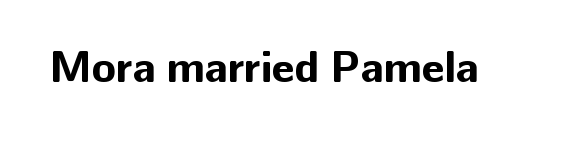
{"serif": "no", "italic": "no", "bold": "yes", "weight": "bold", "width": "normal", "stroke_contrast": "low", "x_height": "medium", "monospaced": "no", "underline": "no", "letter_spacing": "normal", "letter_spacing_em": 0.0, "glyph_px": 44}
